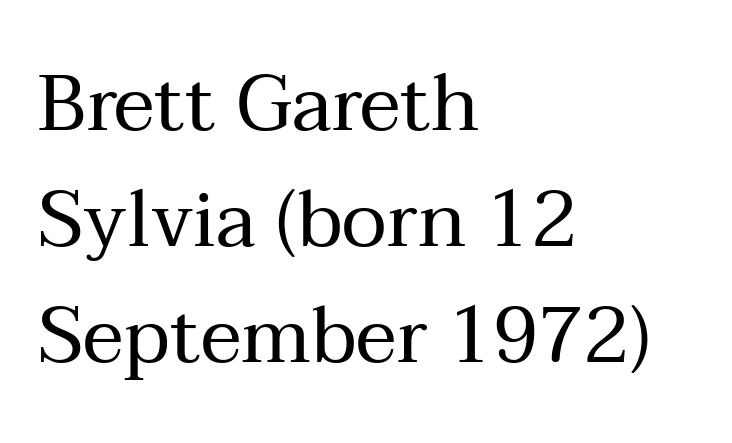
{"serif": "yes", "italic": "no", "bold": "no", "weight": "regular", "width": "normal", "stroke_contrast": "medium", "x_height": "medium", "monospaced": "no", "underline": "no", "align": "left", "line_spacing": "normal", "line_spacing_ratio": 1.49, "letter_spacing": "normal", "letter_spacing_em": 0.0, "glyph_px": 78}
